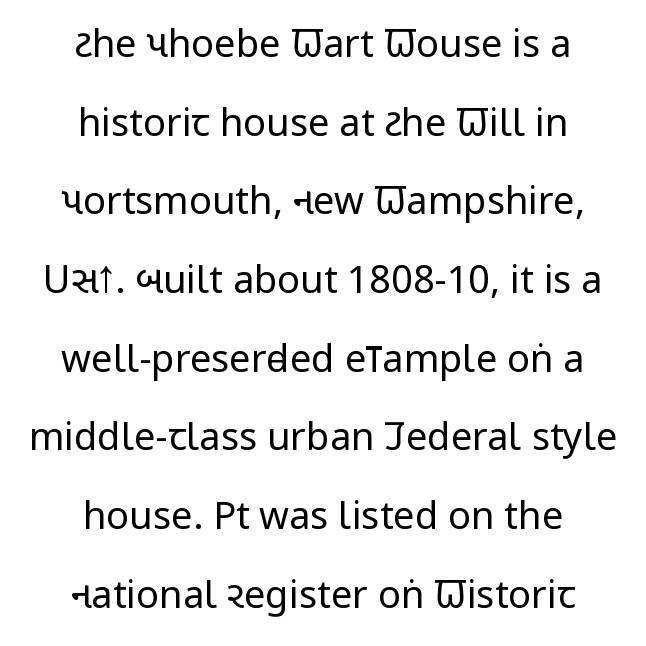
{"serif": "no", "italic": "no", "bold": "no", "weight": "regular", "width": "condensed", "stroke_contrast": "low", "x_height": "large", "monospaced": "no", "underline": "no", "align": "center", "line_spacing": "loose", "line_spacing_ratio": 2.07, "letter_spacing": "normal", "letter_spacing_em": 0.0, "glyph_px": 38}
